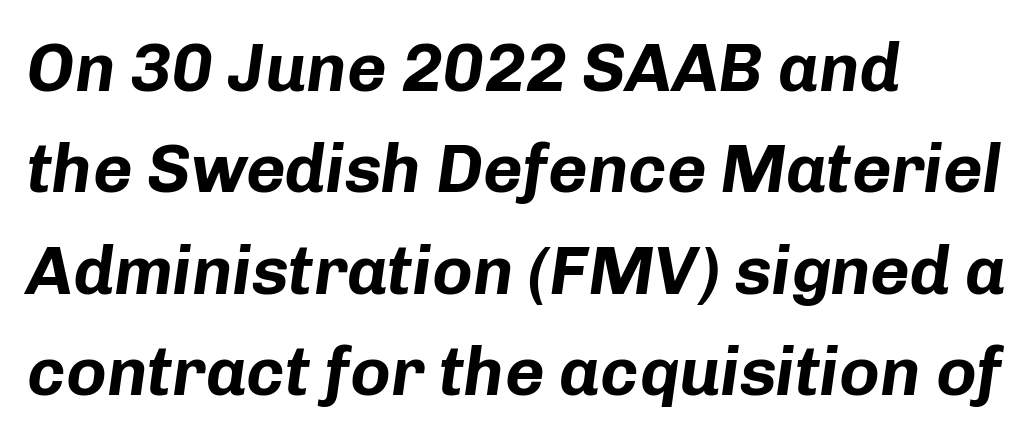
{"italic": "yes", "lean": "right", "slant_degrees": 8, "bold": "yes", "weight": "bold", "width": "normal", "stroke_contrast": "low", "x_height": "medium", "monospaced": "no", "underline": "no", "align": "left", "line_spacing": "normal", "line_spacing_ratio": 1.49, "letter_spacing": "normal", "letter_spacing_em": 0.0, "glyph_px": 68}
